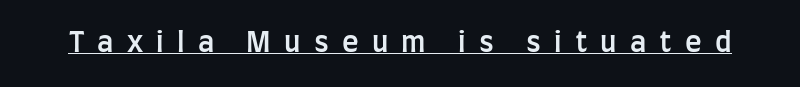
The designer went with a sans here, leaving each stem footless. The passage shown is underscored from start to finish. Semibold letterforms, between regular and bold. Ascenders rise straight up at ninety degrees.
